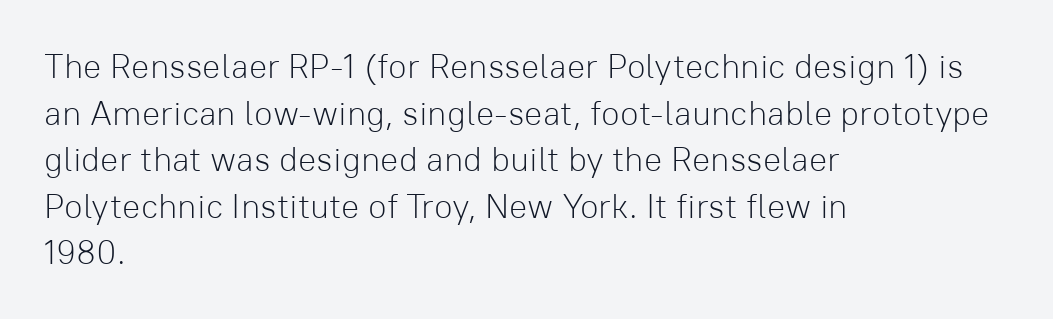
This is not heavy type; no bold has been used. Where is the straight margin? On the left. You can tell it's not italic because the verticals are truly vertical. Typographically, this falls in the sans-serif category.
